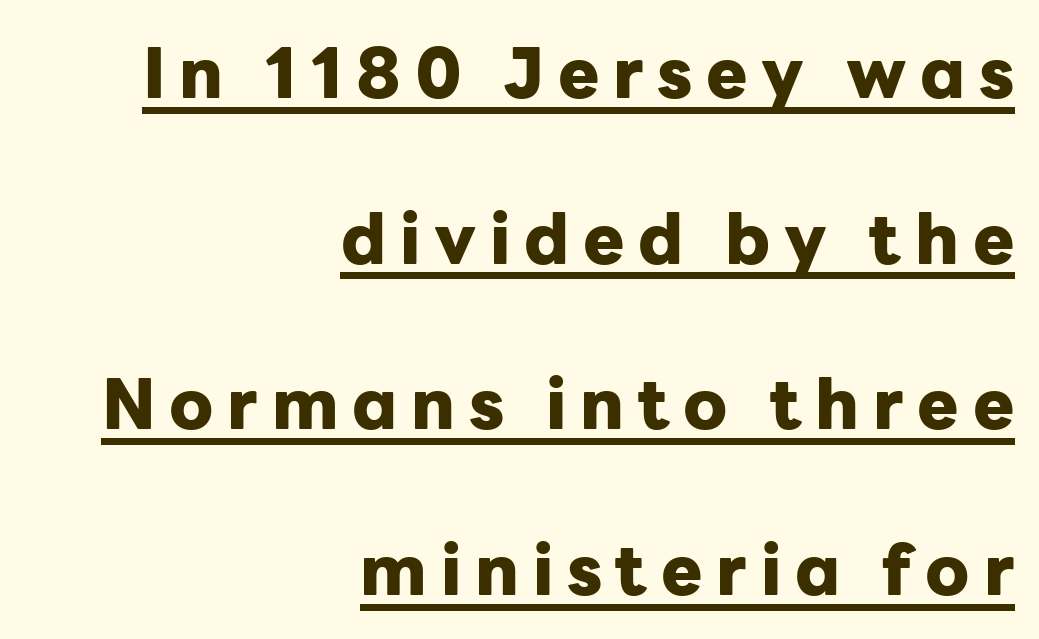
Q: Is the text bold? A: Yes.
Q: Is the text italic (slanted)? A: No, it is upright.
Q: Is the typeface a serif or a sans-serif typeface? A: Sans-serif.
Q: Is the text underlined? A: Yes.
Q: How is the paragraph aligned? A: Right-aligned.
Q: Is the spacing between letters normal or unusually wide? A: Unusually wide.
Q: Is the spacing between lines tight, normal or loose? A: Loose.
Q: Width (condensed, normal, or wide)? A: Normal.
Q: Stroke contrast? A: Low.
Q: x-height? A: Medium.
Q: Monospaced? A: No.
